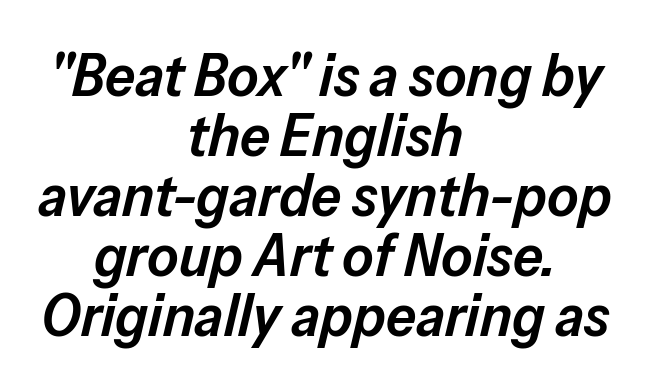
{"italic": "yes", "lean": "right", "slant_degrees": 13, "bold": "semi", "weight": "semibold", "width": "normal", "stroke_contrast": "low", "x_height": "medium", "monospaced": "no", "underline": "no", "align": "center", "line_spacing": "tight", "line_spacing_ratio": 1.0, "letter_spacing": "normal", "letter_spacing_em": 0.0, "glyph_px": 60}
